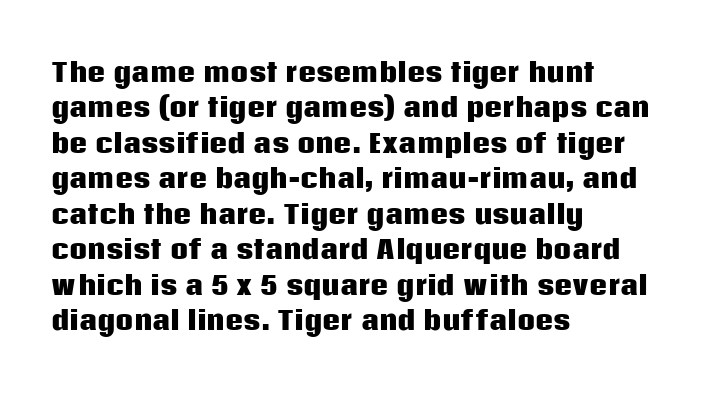
The strokes are fattened all the way to bold. Does the copy run flush right? No — it runs flush left. The face used here is rendered with its standard letterfit. Does the leading feel generous? No, just average. The typography opts for an upright posture over an oblique one.
